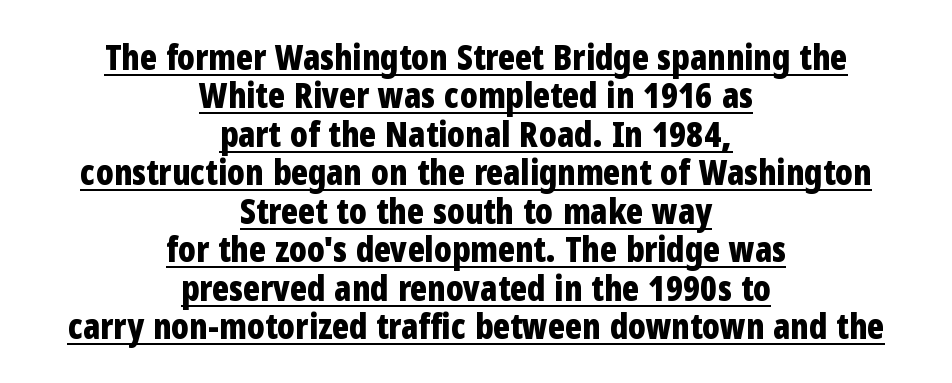
The font is running at its bold setting. Decoration check: the copy is underlined. Line spacing here is tight. The font family rendered here belongs to the sans-serif group.
